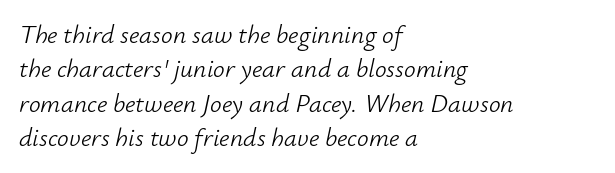
Ink coverage per letter is moderate at most. The whole block is typeset with a tilt. You could call the tracking neutral — neither tight nor loose. The glyphs are unaccompanied by any horizontal stroke below them.
